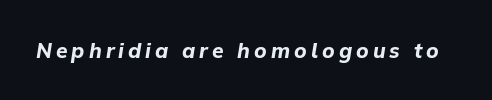
The image shows 21 px bold type, italic (leaning right); set not underlined.
